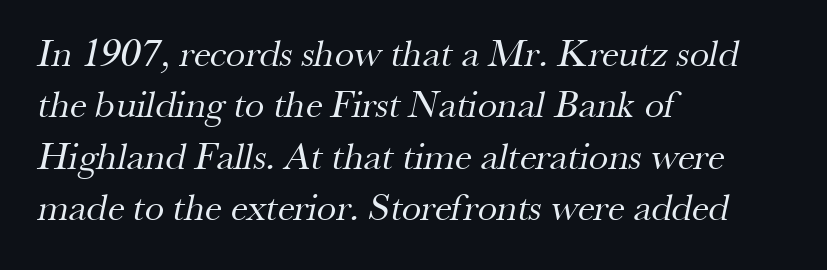
The image shows 39 px regular-weight serif type; set left-aligned, normal line spacing (1.32x), normal letter spacing, not underlined; medium stroke contrast and a small x-height.
